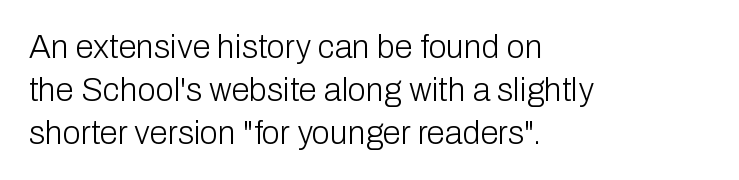
Q: Is the text bold? A: No.
Q: Is the text italic (slanted)? A: No, it is upright.
Q: Is the typeface a serif or a sans-serif typeface? A: Sans-serif.
Q: Is the text underlined? A: No.
Q: How is the paragraph aligned? A: Left-aligned.
Q: Is the spacing between letters normal or unusually wide? A: Normal.
Q: Is the spacing between lines tight, normal or loose? A: Normal.
Q: Width (condensed, normal, or wide)? A: Normal.
Q: Stroke contrast? A: Low.
Q: x-height? A: Medium.
Q: Monospaced? A: No.
